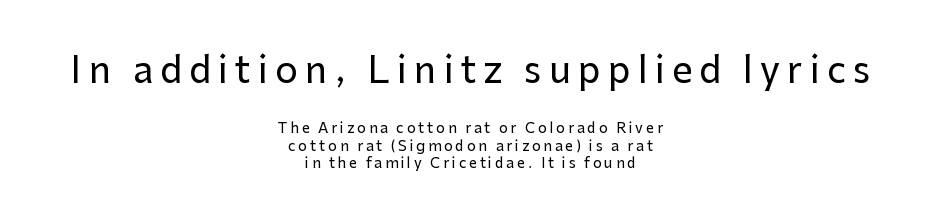
These lines were composed using upright roman letters. Decoration check: the copy has no underline. In terms of letterform style, serifs are entirely absent. You get the large type first, then a drop to smaller type. Centered paragraph, ragged on both sides. Proportional: the letters do not fall into vertical columns.
